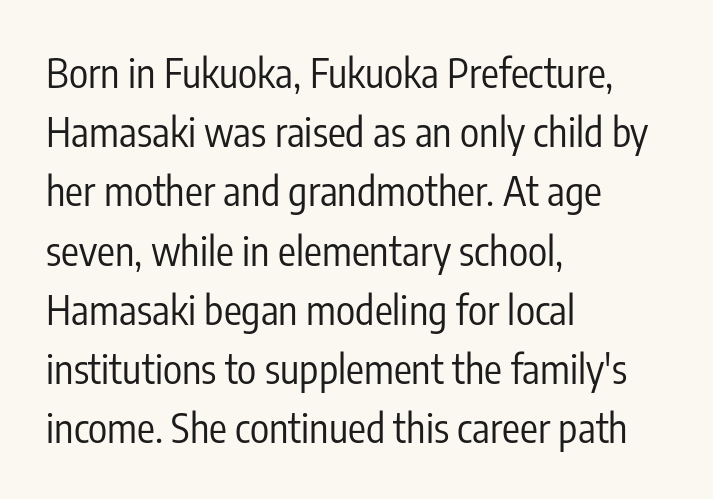
A normal amount of white space separates one row of letters from the next. The strip under each line holds only bare page. Where is the straight margin? On the left. Note: no serifs on the glyphs. Is this a fixed-width face? No — the glyphs have proportional, varying widths.
